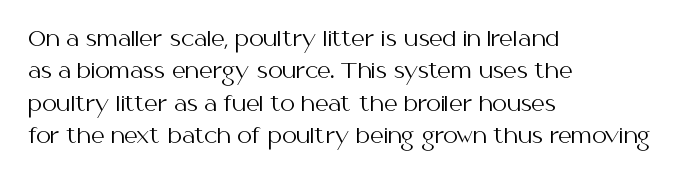
Q: Is the text bold? A: No.
Q: Is the text italic (slanted)? A: No, it is upright.
Q: Is the text underlined? A: No.
Q: How is the paragraph aligned? A: Left-aligned.
Q: Is the spacing between letters normal or unusually wide? A: Normal.
Q: Is the spacing between lines tight, normal or loose? A: Normal.
